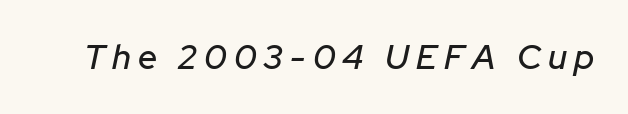
No word sits above an underline. The typography opts for an oblique posture over an upright one. A typesetter would call this proportional, since set widths differ per character. These lines have a slow, spaced-out rhythm from letter to letter.
